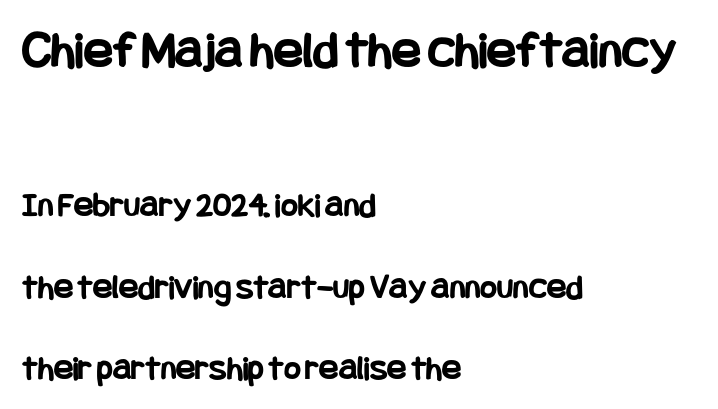
The image shows 54 px bold, condensed sans-serif type, upright; set left-aligned, loose line spacing (2.26x), normal letter spacing, not underlined; the first (top) block is 1.5x larger; low stroke contrast and a large x-height.
